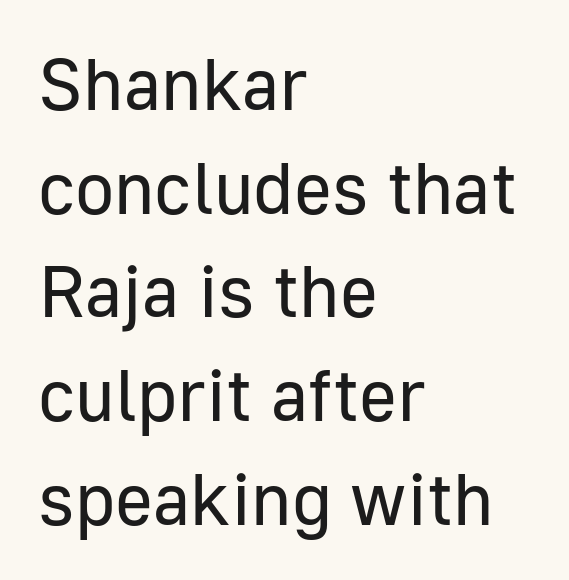
A clean baseline with only descenders dipping below it. If you measured baseline to baseline, you'd find a middling distance. What stands out about the letter spacing? Nothing — it is the standard amount. These lines are rendered in a variable-pitch font. This sample is left-justified, so line endings fall wherever the words run out. Examine the stroke ends and you'll find no serifs.
